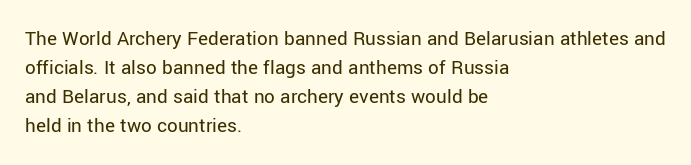
{"italic": "no", "bold": "no", "underline": "no", "align": "left", "line_spacing": "normal", "line_spacing_ratio": 1.38, "letter_spacing": "normal", "letter_spacing_em": 0.0, "glyph_px": 21}
